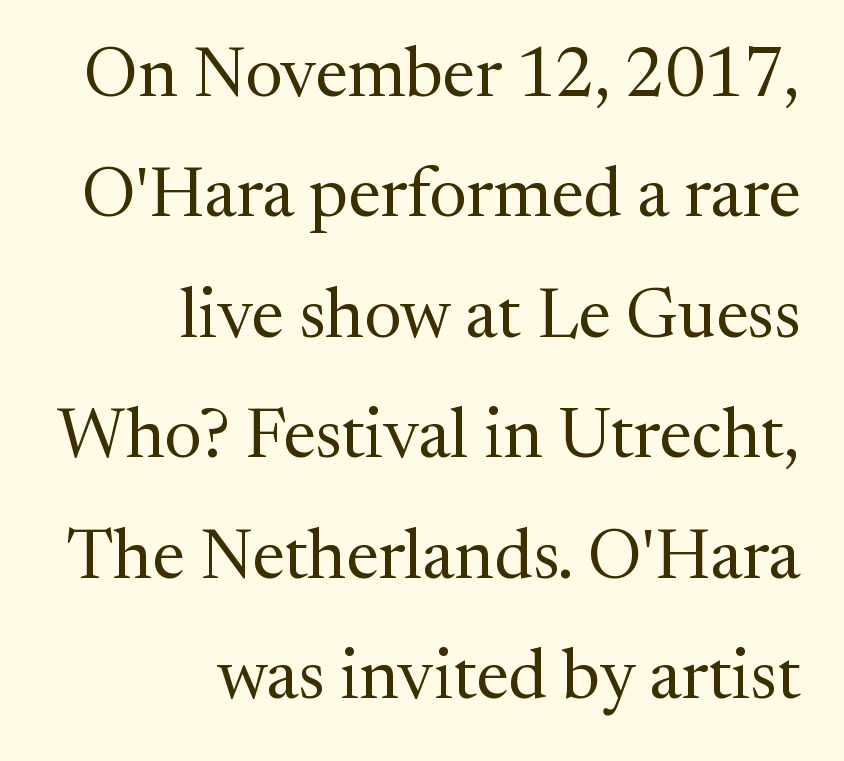
Q: Is the text bold? A: No.
Q: Is the text italic (slanted)? A: No, it is upright.
Q: Is the typeface a serif or a sans-serif typeface? A: Serif.
Q: Is the text underlined? A: No.
Q: How is the paragraph aligned? A: Right-aligned.
Q: Is the spacing between letters normal or unusually wide? A: Normal.
Q: Width (condensed, normal, or wide)? A: Normal.
Q: Stroke contrast? A: Medium.
Q: x-height? A: Medium.
Q: Monospaced? A: No.
